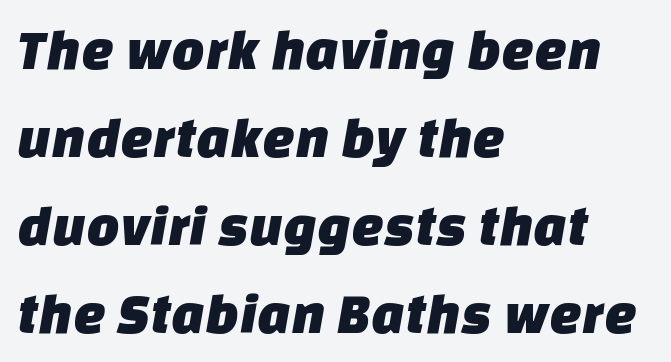
Q: Is the typeface a serif or a sans-serif typeface? A: Sans-serif.
Q: Is the text underlined? A: No.
Q: How is the paragraph aligned? A: Left-aligned.
Q: Is the spacing between letters normal or unusually wide? A: Normal.
Q: Is the spacing between lines tight, normal or loose? A: Normal.
Q: Width (condensed, normal, or wide)? A: Normal.
Q: Stroke contrast? A: Low.
Q: x-height? A: Large.
Q: Monospaced? A: No.
